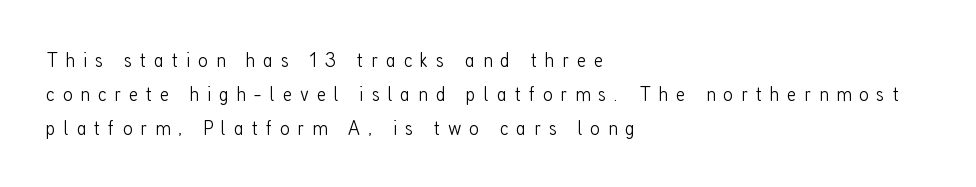
No word sits above an underline. The letterforms sit at book weight or below. This sample keeps an unexceptional amount of space between lines. This sample uses expanded letter spacing, leaving extra air between glyphs. This sample is left-justified, so line endings fall wherever the words run out. Tall strokes in this sample are plumb rather than angled.
